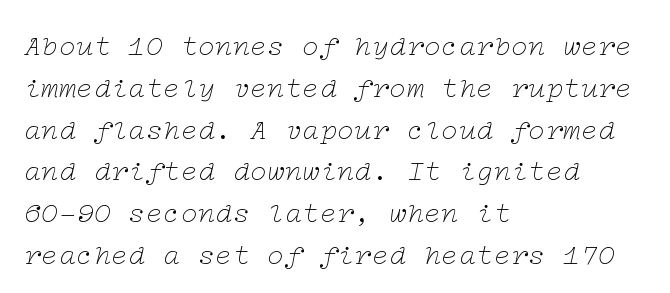
{"serif": "yes", "italic": "yes", "lean": "right", "slant_degrees": 12, "bold": "no", "weight": "thin", "width": "wide", "stroke_contrast": "low", "x_height": "medium", "underline": "no", "align": "left", "line_spacing": "normal", "line_spacing_ratio": 1.44, "letter_spacing": "normal", "letter_spacing_em": 0.0, "glyph_px": 29}
